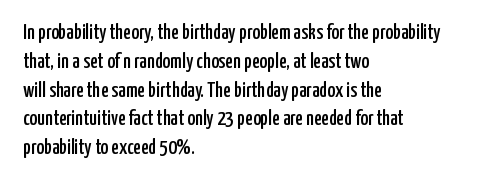
Q: Is the text italic (slanted)? A: No, it is upright.
Q: Is the text underlined? A: No.
Q: How is the paragraph aligned? A: Left-aligned.
Q: Is the spacing between letters normal or unusually wide? A: Normal.
Q: Is the spacing between lines tight, normal or loose? A: Normal.
